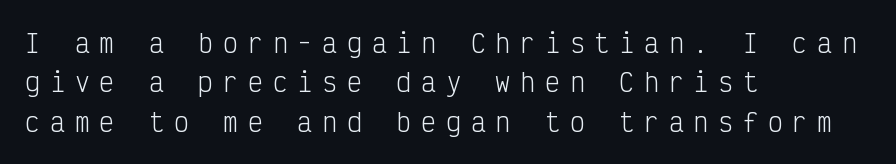
The passage shown is not bold in any degree. A typesetter would call this leading conventional body-copy spacing. The text block is weighted toward the left margin, trailing off unevenly rightward. Does extra space separate the letters? Yes, quite a lot of it. Posture: straight, roman, zero tilt. A bare baseline throughout the passage.
